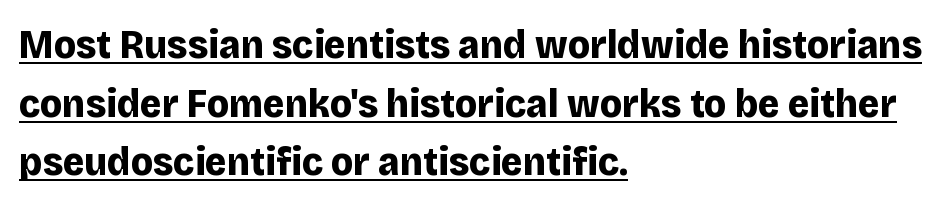
{"serif": "no", "italic": "no", "bold": "yes", "weight": "bold", "width": "normal", "stroke_contrast": "low", "x_height": "large", "monospaced": "no", "underline": "yes", "align": "left", "line_spacing": "normal", "line_spacing_ratio": 1.43, "letter_spacing": "normal", "letter_spacing_em": 0.0, "glyph_px": 41}
